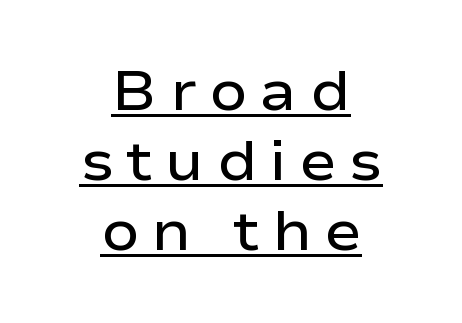
{"serif": "no", "italic": "no", "bold": "semi", "weight": "semibold", "width": "wide", "stroke_contrast": "low", "x_height": "medium", "monospaced": "no", "underline": "yes", "align": "center", "line_spacing": "normal", "line_spacing_ratio": 1.25, "letter_spacing": "wide", "letter_spacing_em": 0.22, "glyph_px": 56}
